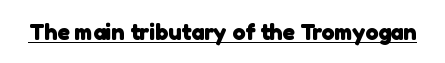
In designer terms, the underline attribute is active on this setting. Observe the ordinary spacing: letters are neighbours, not strangers. Weight: bold.
